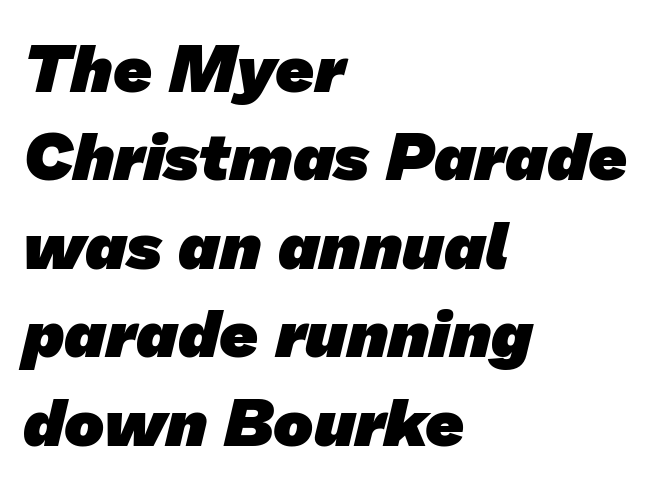
{"serif": "no", "bold": "yes", "weight": "heavy", "width": "normal", "stroke_contrast": "low", "x_height": "medium", "monospaced": "no", "underline": "no", "align": "left", "line_spacing": "normal", "line_spacing_ratio": 1.32, "letter_spacing": "normal", "letter_spacing_em": 0.0, "glyph_px": 67}
